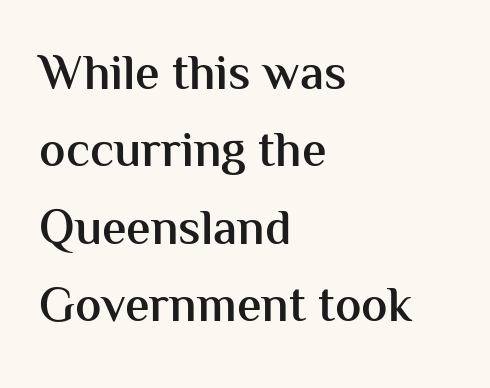
Q: Is the text bold? A: Semi-bold.
Q: Is the text italic (slanted)? A: No, it is upright.
Q: Is the typeface a serif or a sans-serif typeface? A: Sans-serif.
Q: Is the text underlined? A: No.
Q: How is the paragraph aligned? A: Left-aligned.
Q: Is the spacing between letters normal or unusually wide? A: Normal.
Q: Is the spacing between lines tight, normal or loose? A: Normal.
Q: Width (condensed, normal, or wide)? A: Normal.
Q: Stroke contrast? A: Medium.
Q: x-height? A: Medium.
Q: Monospaced? A: No.
